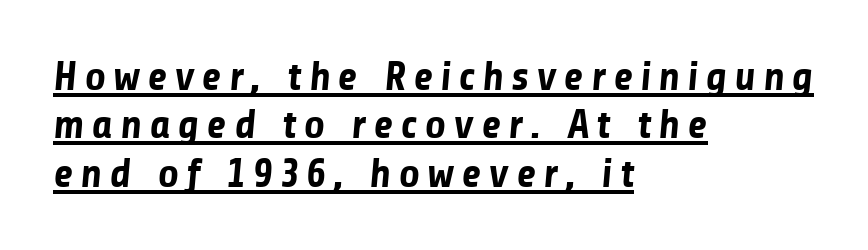
Q: Is the text bold? A: Yes.
Q: Is the typeface a serif or a sans-serif typeface? A: Sans-serif.
Q: Is the text underlined? A: Yes.
Q: How is the paragraph aligned? A: Left-aligned.
Q: Width (condensed, normal, or wide)? A: Normal.
Q: Stroke contrast? A: Low.
Q: x-height? A: Medium.
Q: Monospaced? A: No.
